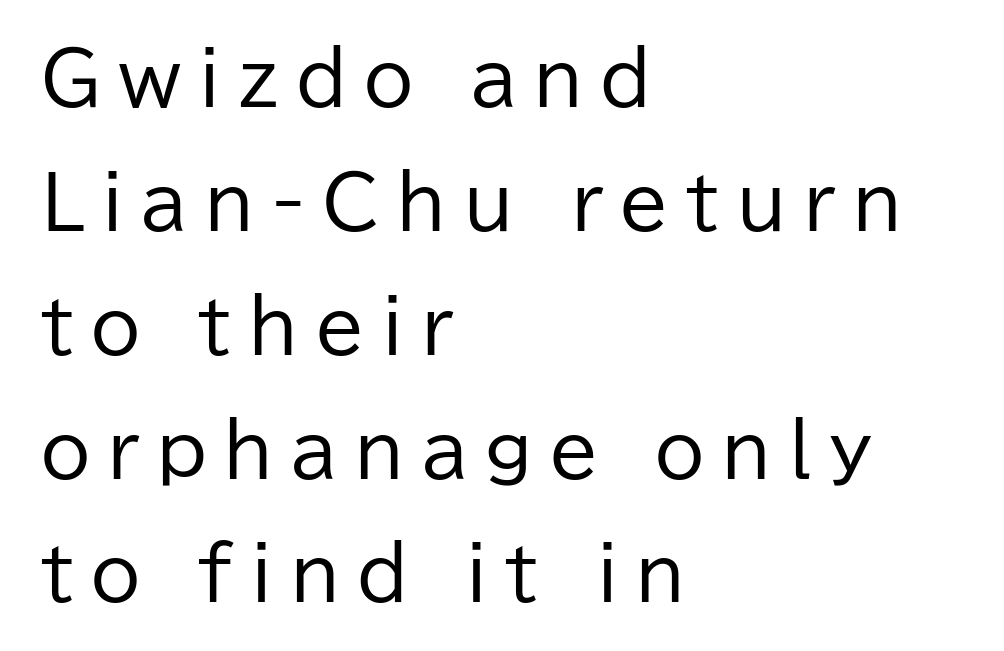
Q: Is the text bold? A: No.
Q: Is the text italic (slanted)? A: No, it is upright.
Q: Is the typeface a serif or a sans-serif typeface? A: Sans-serif.
Q: Is the text underlined? A: No.
Q: How is the paragraph aligned? A: Left-aligned.
Q: Is the spacing between letters normal or unusually wide? A: Unusually wide.
Q: Width (condensed, normal, or wide)? A: Normal.
Q: Stroke contrast? A: Low.
Q: x-height? A: Medium.
Q: Monospaced? A: No.
